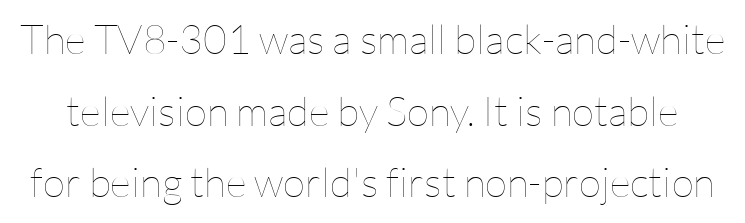
Q: Is the text bold? A: No.
Q: Is the text italic (slanted)? A: No, it is upright.
Q: Is the text underlined? A: No.
Q: Is the spacing between letters normal or unusually wide? A: Normal.
Q: Width (condensed, normal, or wide)? A: Normal.
Q: Stroke contrast? A: Low.
Q: x-height? A: Medium.
Q: Monospaced? A: No.
